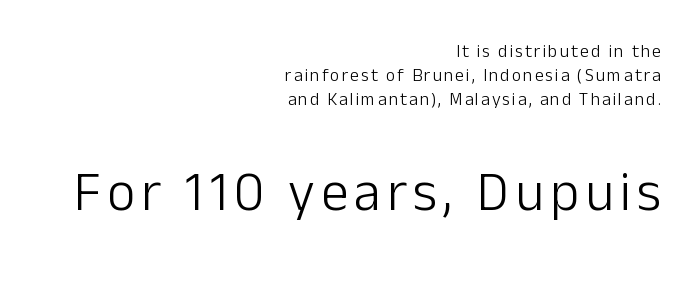
The image shows 55 px light sans-serif type, upright; set right-aligned, normal line spacing (1.34x), not underlined; the second (bottom) block is 3.06x larger; low stroke contrast and a medium x-height.
